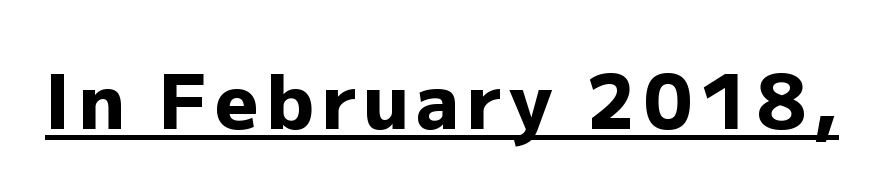
{"serif": "no", "italic": "no", "bold": "yes", "weight": "heavy", "width": "normal", "stroke_contrast": "low", "x_height": "medium", "monospaced": "no", "underline": "yes", "glyph_px": 75}
